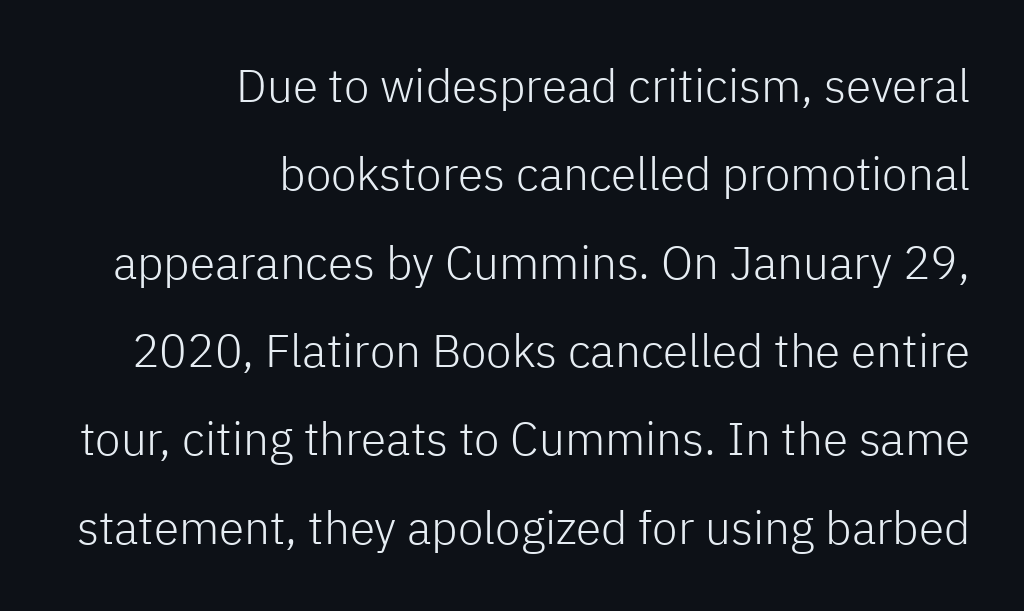
{"serif": "no", "italic": "no", "bold": "no", "weight": "light", "width": "normal", "stroke_contrast": "low", "x_height": "medium", "monospaced": "no", "underline": "no", "align": "right", "line_spacing": "loose", "line_spacing_ratio": 1.92, "letter_spacing": "normal", "letter_spacing_em": 0.0, "glyph_px": 46}
